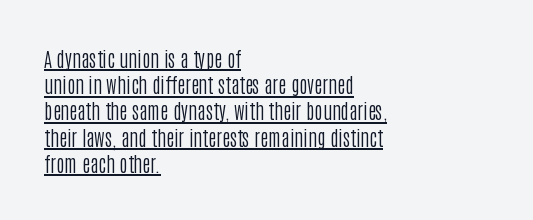
Q: Is the text bold? A: No.
Q: Is the text italic (slanted)? A: No, it is upright.
Q: Is the text underlined? A: Yes.
Q: How is the paragraph aligned? A: Left-aligned.
Q: Is the spacing between letters normal or unusually wide? A: Normal.
Q: Is the spacing between lines tight, normal or loose? A: Normal.
